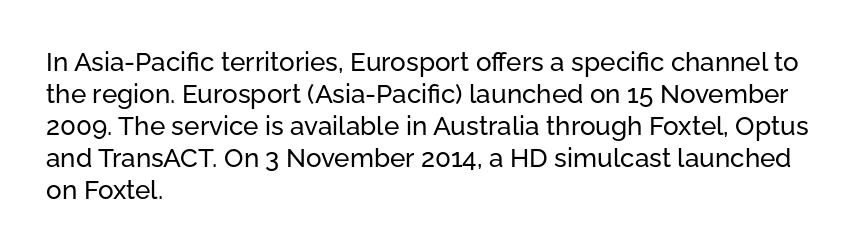
Standard letterfit; no display-style spreading of the glyphs. The string is rendered with underlining switched off. Compared with a centered layout, this one pins lines to the left instead. Vertical strokes here are truly vertical.
